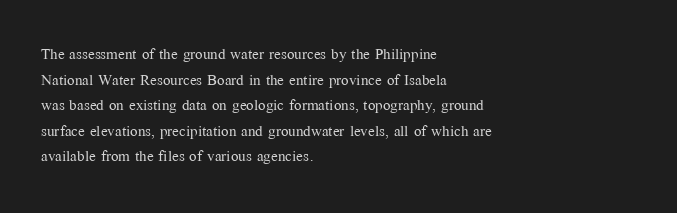
{"italic": "no", "bold": "no", "underline": "no", "align": "left", "line_spacing": "normal", "line_spacing_ratio": 1.28, "letter_spacing": "normal", "letter_spacing_em": 0.0, "glyph_px": 20}
